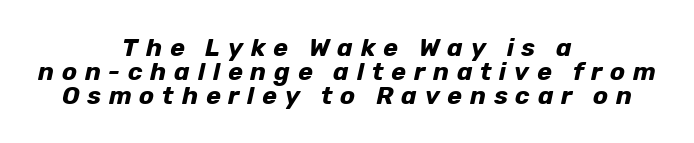
{"italic": "yes", "lean": "right", "slant_degrees": 12, "bold": "yes", "underline": "no", "align": "center", "line_spacing": "tight", "line_spacing_ratio": 0.96, "letter_spacing": "wide", "letter_spacing_em": 0.31, "glyph_px": 25}
